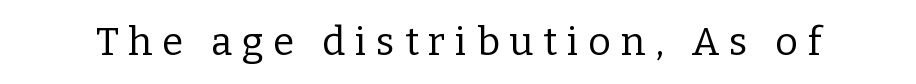
{"serif": "yes", "italic": "no", "bold": "no", "weight": "regular", "width": "normal", "stroke_contrast": "low", "x_height": "medium", "monospaced": "no", "underline": "no", "letter_spacing": "wide", "letter_spacing_em": 0.25, "glyph_px": 39}
